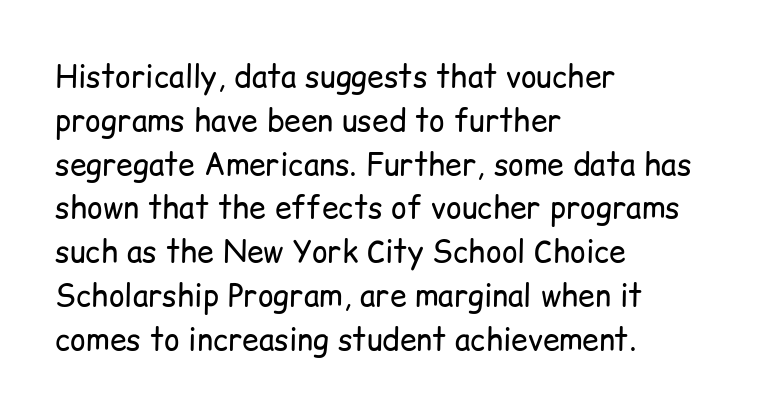
The image shows 30 px regular-weight sans-serif type, upright; set left-aligned, normal line spacing (1.46x), normal letter spacing, not underlined; low stroke contrast and a medium x-height.
